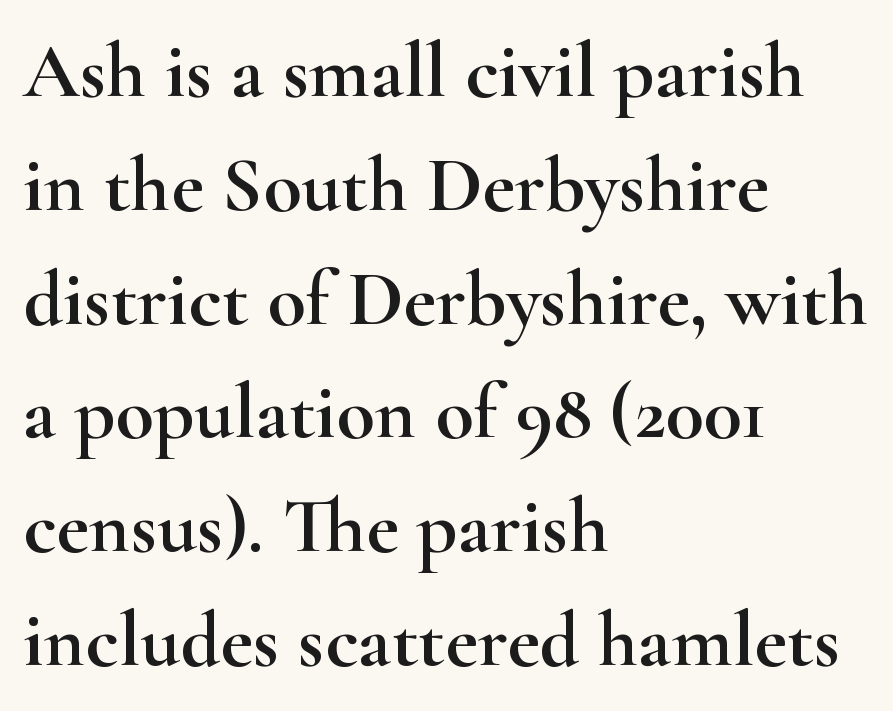
{"serif": "yes", "italic": "no", "width": "wide", "stroke_contrast": "high", "x_height": "small", "monospaced": "no", "underline": "no", "align": "left", "line_spacing": "normal", "line_spacing_ratio": 1.44, "letter_spacing": "normal", "letter_spacing_em": 0.0, "glyph_px": 79}
